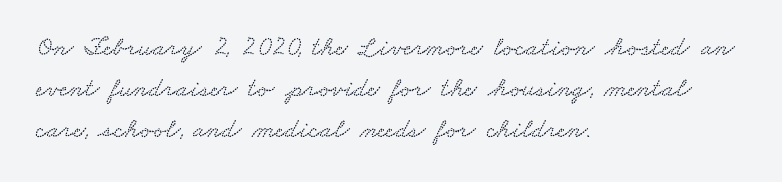
These lines sit exactly where default settings would place them. The baseline area is clear. Tracking here is standard; glyphs follow each other at the usual distance. Typeset ragged right — the left edge is the straight one.
